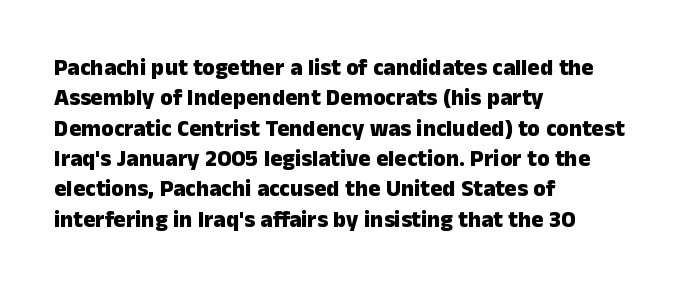
Q: Is the text bold? A: Yes.
Q: Is the text italic (slanted)? A: No, it is upright.
Q: Is the text underlined? A: No.
Q: How is the paragraph aligned? A: Left-aligned.
Q: Is the spacing between letters normal or unusually wide? A: Normal.
Q: Is the spacing between lines tight, normal or loose? A: Normal.
